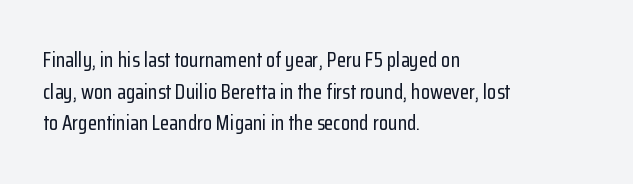
{"italic": "no", "underline": "no", "align": "left", "line_spacing": "normal", "line_spacing_ratio": 1.51, "letter_spacing": "normal", "letter_spacing_em": 0.0, "glyph_px": 21}
